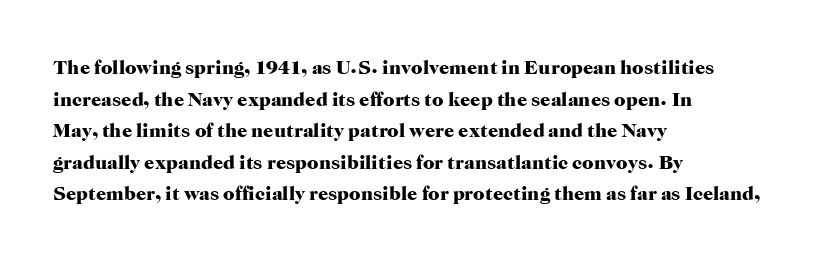
Q: Is the text bold? A: Yes.
Q: Is the text italic (slanted)? A: No, it is upright.
Q: Is the text underlined? A: No.
Q: How is the paragraph aligned? A: Left-aligned.
Q: Is the spacing between letters normal or unusually wide? A: Normal.
Q: Is the spacing between lines tight, normal or loose? A: Normal.
